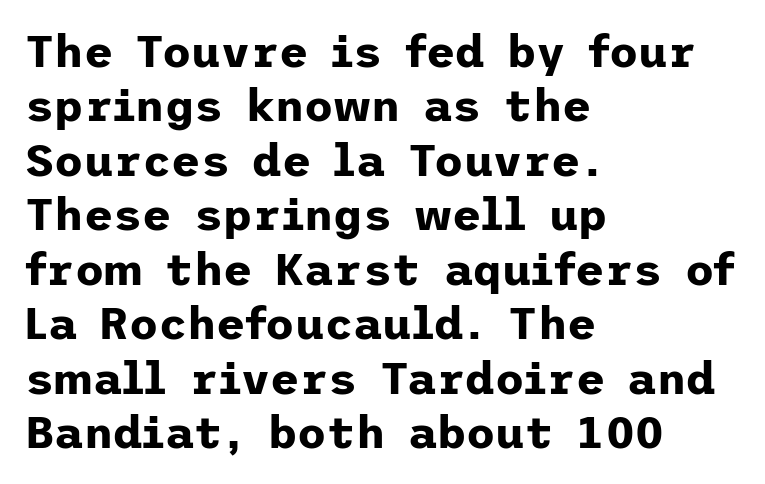
Does extra space separate the letters? No, they use regular spacing. A sans-serif font was chosen for this passage. Typographic density is high because the face is bold. You can tell it's not italic because the verticals are truly vertical. The foot of each line stays bare and open. Left-aligned paragraph, ragged on the right.
